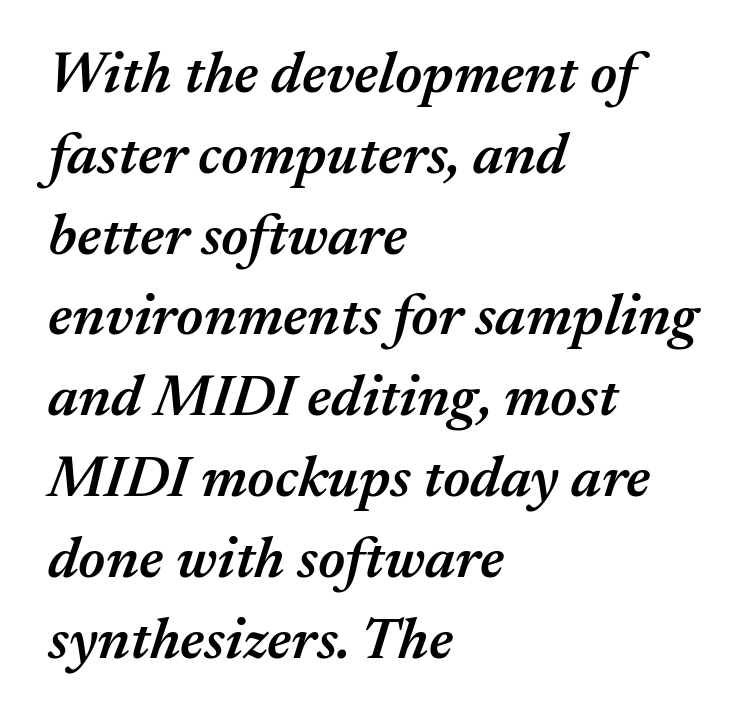
The lettering tilts uniformly, giving the passage an italic look. Reading down the column, the eye jumps a familiar distance to each next line. A classic flush-left, rag-right setting is used for this passage. Letter spacing: default. A clean baseline with only descenders dipping below it. Stroke thickness is moderately raised; the sample reads as semibold.
